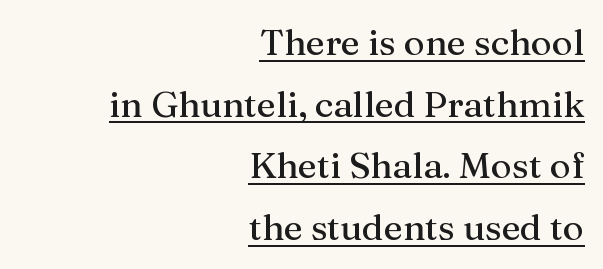
The image shows 36 px serif type, upright; set right-aligned, line spacing 1.71x, normal letter spacing, underlined; medium stroke contrast and a medium x-height.
